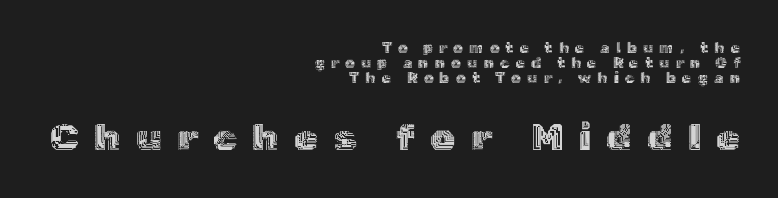
The image shows 38 px text type, upright; set right-aligned, tight line spacing (1.01x), unusually wide letter spacing (+0.42 em), not underlined; the second (bottom) block is 2.53x larger; a medium x-height.
